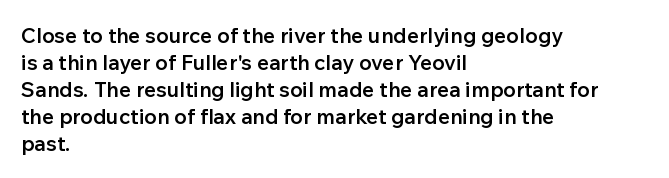
Posture: upright roman. Glance below the letters and you will spot only blank space. Its strokes are somewhat broadened, the hallmark of semibold type. Typeset ragged right — the left edge is the straight one.
